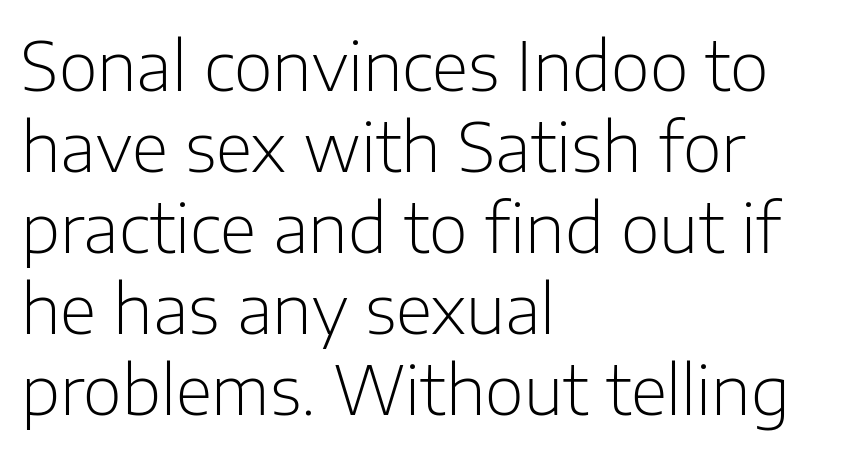
Q: Is the text bold? A: No.
Q: Is the text italic (slanted)? A: No, it is upright.
Q: Is the typeface a serif or a sans-serif typeface? A: Sans-serif.
Q: Is the text underlined? A: No.
Q: How is the paragraph aligned? A: Left-aligned.
Q: Is the spacing between letters normal or unusually wide? A: Normal.
Q: Width (condensed, normal, or wide)? A: Normal.
Q: Stroke contrast? A: Low.
Q: x-height? A: Medium.
Q: Monospaced? A: No.
